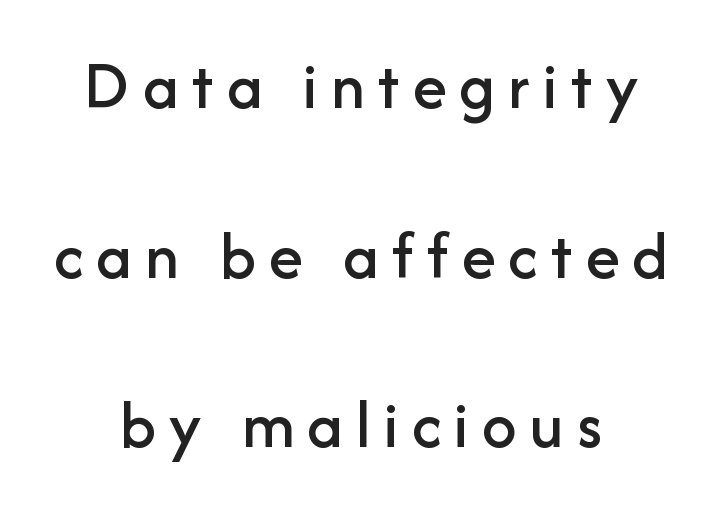
Q: Is the text italic (slanted)? A: No, it is upright.
Q: Is the typeface a serif or a sans-serif typeface? A: Sans-serif.
Q: Is the text underlined? A: No.
Q: How is the paragraph aligned? A: Centered.
Q: Is the spacing between lines tight, normal or loose? A: Loose.
Q: Width (condensed, normal, or wide)? A: Normal.
Q: Stroke contrast? A: Low.
Q: x-height? A: Medium.
Q: Monospaced? A: No.
